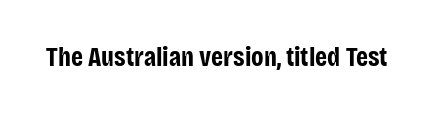
The image shows 27 px bold type, upright; set normal letter spacing, not underlined.
